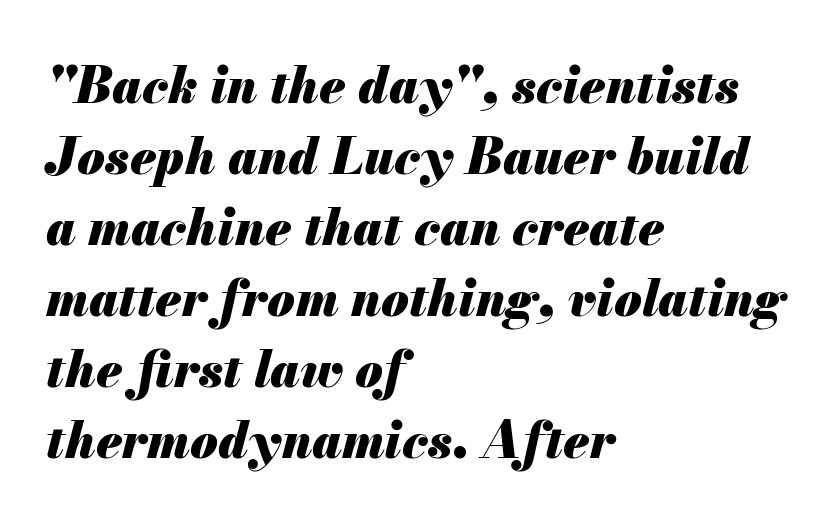
The image shows 50 px heavy type, italic (leaning right); set left-aligned, normal line spacing (1.42x), normal letter spacing, not underlined; medium stroke contrast and a small x-height.
